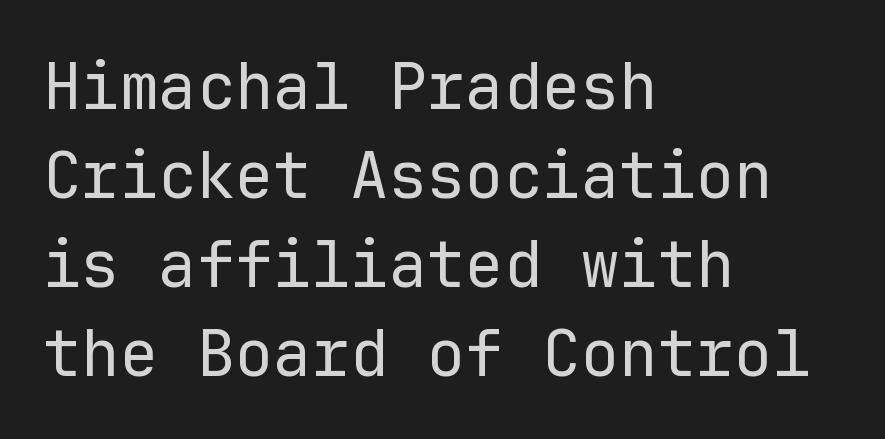
The baseline area is clear. Line spacing here is normal. Glyph-to-glyph distance matches everyday printed text. Does the type have serifs? No, each stem ends abruptly.
